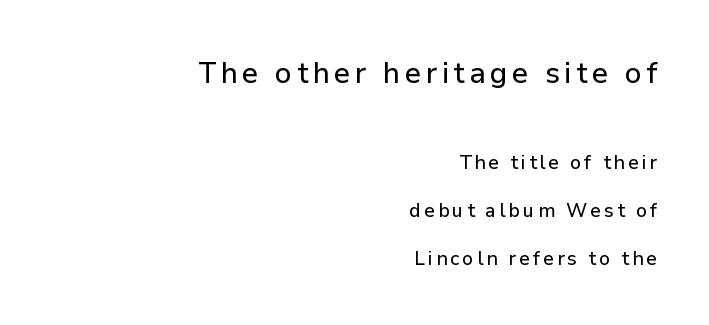
Bigger letters appear in the top chunk; the bottom chunk is reduced. Look at the bottom of the vertical strokes: they stop flat, with no serifs. The letters advance in unequal steps, a hallmark of proportional type. Descenders are the only things crossing below the line.
